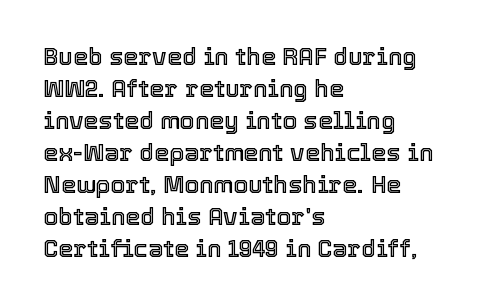
{"italic": "no", "underline": "no", "align": "left", "line_spacing": "normal", "line_spacing_ratio": 1.33, "letter_spacing": "normal", "letter_spacing_em": 0.0, "glyph_px": 24}
